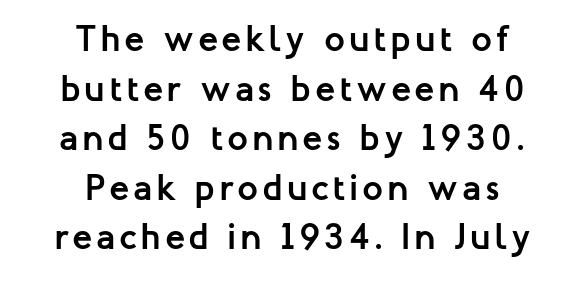
{"serif": "no", "italic": "no", "bold": "yes", "weight": "semibold", "width": "normal", "stroke_contrast": "low", "x_height": "medium", "monospaced": "no", "underline": "no", "align": "center", "line_spacing": "normal", "line_spacing_ratio": 1.34, "glyph_px": 37}
